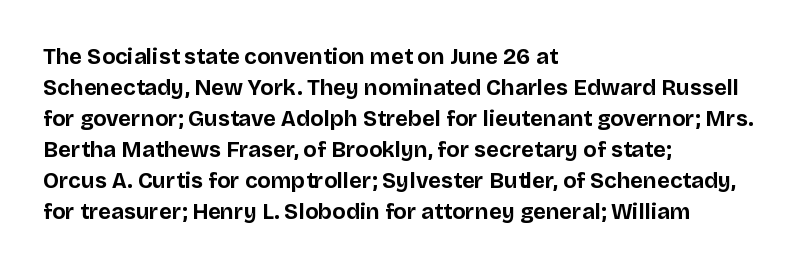
The image shows 22 px bold type, upright; set left-aligned, normal line spacing (1.41x), normal letter spacing, not underlined.
